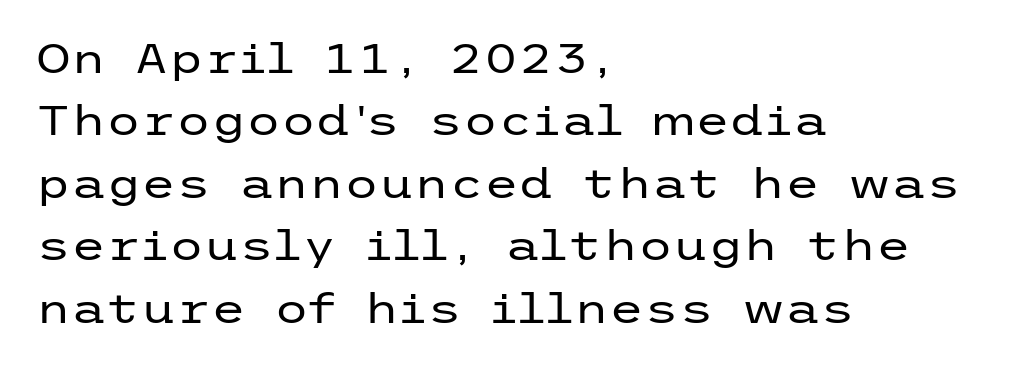
The image shows 40 px regular-weight, wide sans-serif type, upright; set left-aligned, normal line spacing (1.56x), normal letter spacing, not underlined; low stroke contrast and a medium x-height.
